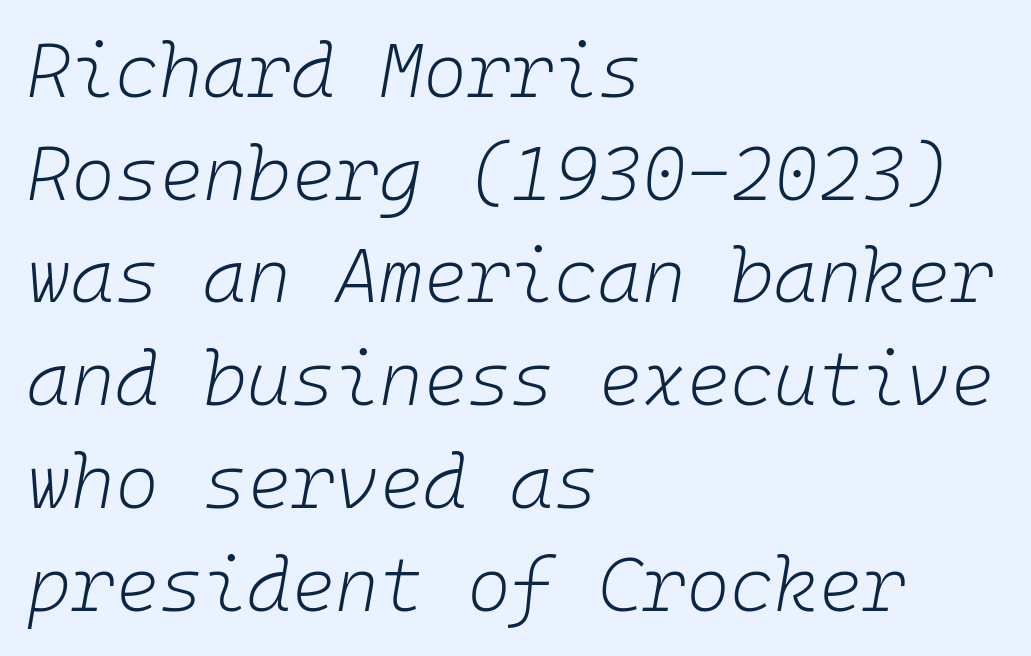
{"italic": "yes", "lean": "right", "slant_degrees": 10, "bold": "no", "weight": "light", "width": "normal", "stroke_contrast": "low", "x_height": "medium", "monospaced": "yes", "underline": "no", "align": "left", "line_spacing": "normal", "line_spacing_ratio": 1.37, "letter_spacing": "normal", "letter_spacing_em": 0.0, "glyph_px": 75}
